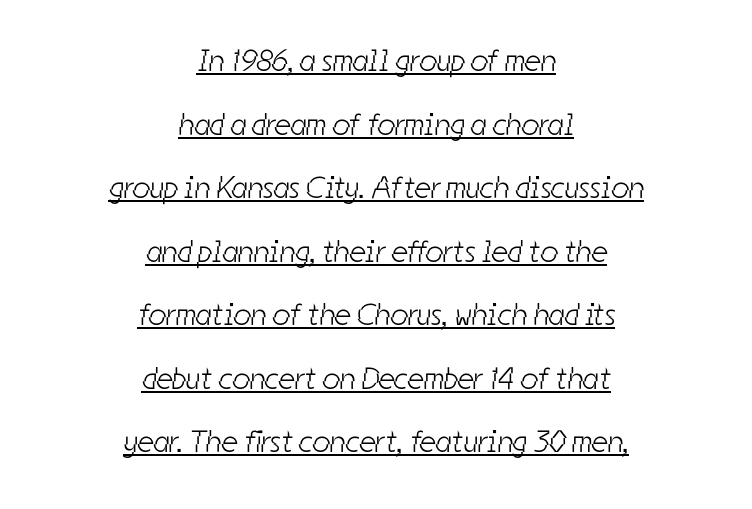
These lines keep a tight, regular rhythm from letter to letter. The font sits on the lighter half of the weight spectrum, regular included. A continuous stroke trails under the words, as in a hyperlink. Varying glyph widths throughout — classic text-font behaviour. Centered paragraph, ragged on both sides.
